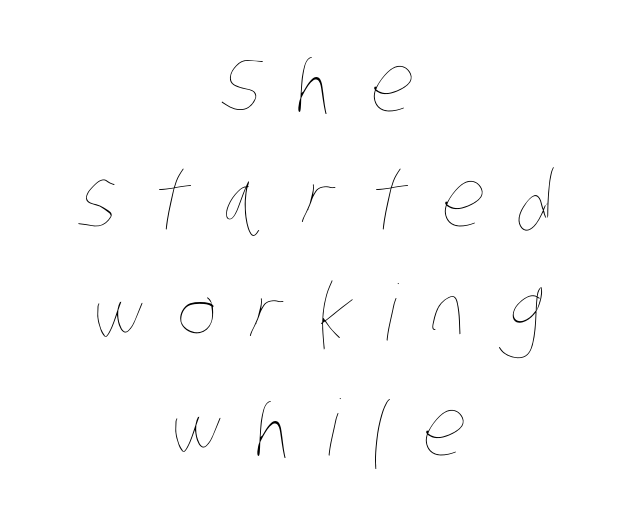
You could not count columns in this text — the font is proportionally spaced. The specimen omits any rule beneath the text block's lines. Students, observe: this is what conventionally led text looks like. What stands out about the letter spacing? Its width — letters are far apart.
